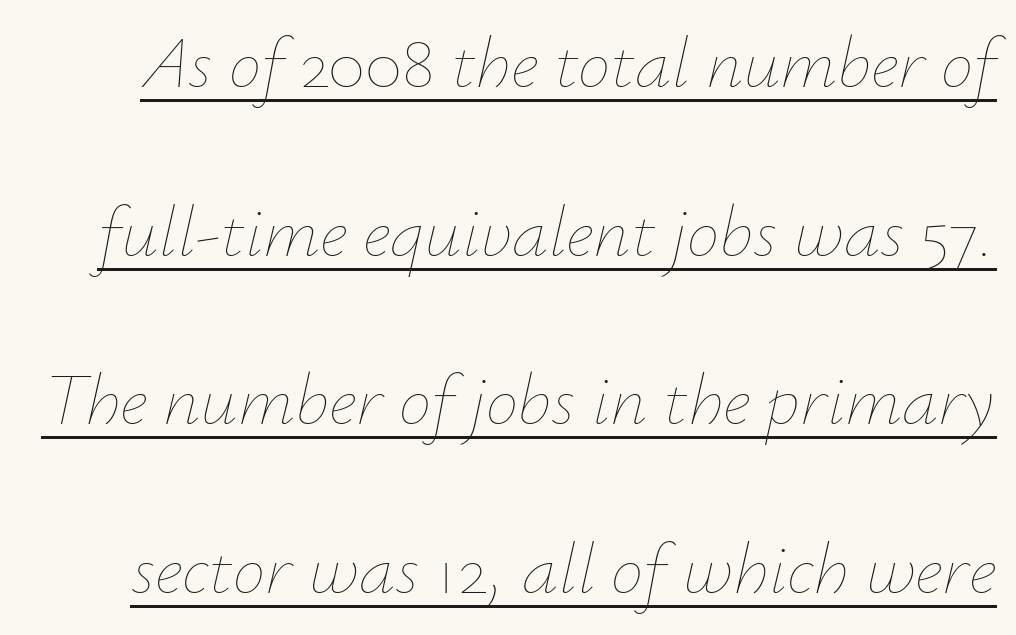
Vertical stems look standard width or narrower in stroke. A typesetter would mark this as italic. No extra tracking has been applied to these lines. Varying glyph widths throughout — classic text-font behaviour. Decoration check: the copy is underlined. Horizontal bands of white between lines are thick stripes.
